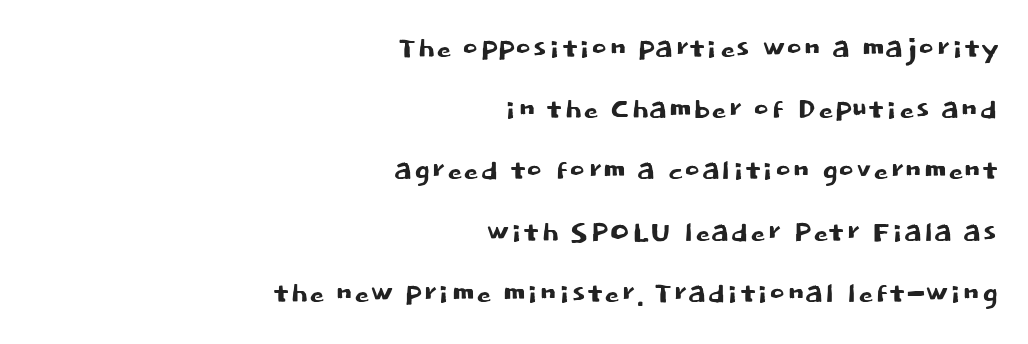
{"serif": "no", "italic": "no", "width": "normal", "stroke_contrast": "low", "x_height": "large", "monospaced": "no", "underline": "no", "align": "right", "line_spacing": "normal", "line_spacing_ratio": 1.61, "letter_spacing": "normal", "letter_spacing_em": 0.0, "glyph_px": 38}
